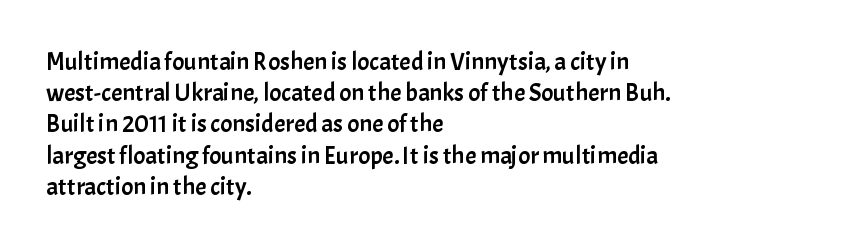
{"italic": "no", "underline": "no", "align": "left", "line_spacing": "normal", "line_spacing_ratio": 1.25, "letter_spacing": "normal", "letter_spacing_em": 0.0, "glyph_px": 25}
